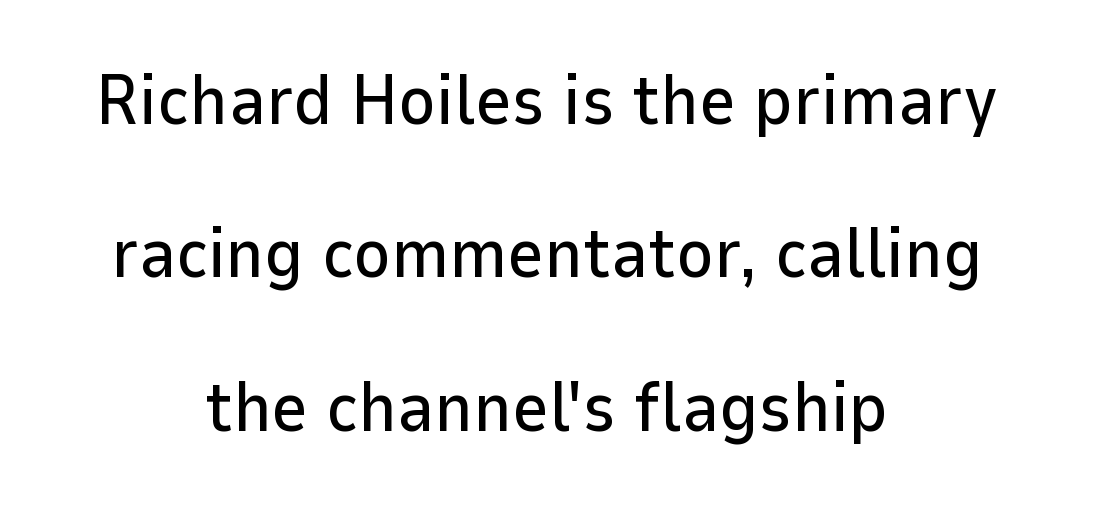
{"serif": "no", "italic": "no", "width": "normal", "stroke_contrast": "low", "x_height": "medium", "monospaced": "no", "underline": "no", "align": "center", "line_spacing": "loose", "line_spacing_ratio": 2.16, "letter_spacing": "normal", "letter_spacing_em": 0.0, "glyph_px": 71}
